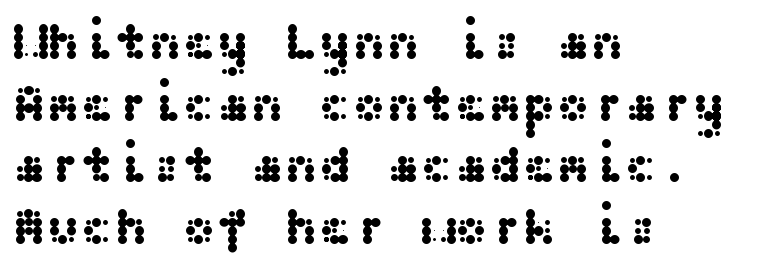
The image shows 51 px wide sans-serif type, upright; set left-aligned, line spacing 1.21x, normal letter spacing, not underlined; medium stroke contrast and a medium x-height.
